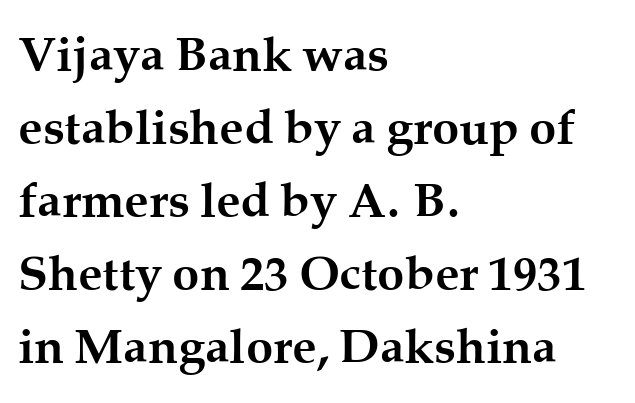
Q: Is the text bold? A: Yes.
Q: Is the text italic (slanted)? A: No, it is upright.
Q: Is the typeface a serif or a sans-serif typeface? A: Serif.
Q: Is the text underlined? A: No.
Q: How is the paragraph aligned? A: Left-aligned.
Q: Is the spacing between letters normal or unusually wide? A: Normal.
Q: Is the spacing between lines tight, normal or loose? A: Normal.
Q: Width (condensed, normal, or wide)? A: Normal.
Q: Stroke contrast? A: Medium.
Q: x-height? A: Medium.
Q: Monospaced? A: No.
